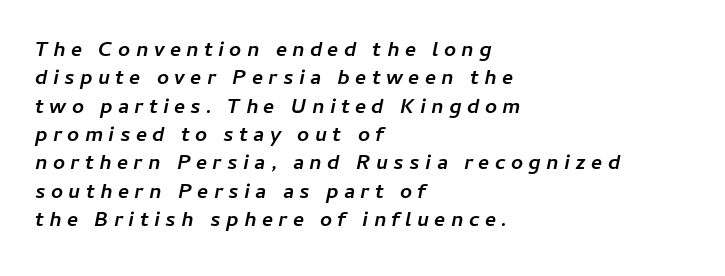
Does the copy run flush right? No — it runs flush left. No word sits above an underline. The face used here is rendered with a markedly widened letterfit. Thick stems and heavy bowls — unmistakably bold. Successive baselines arrive at the customary interval.
